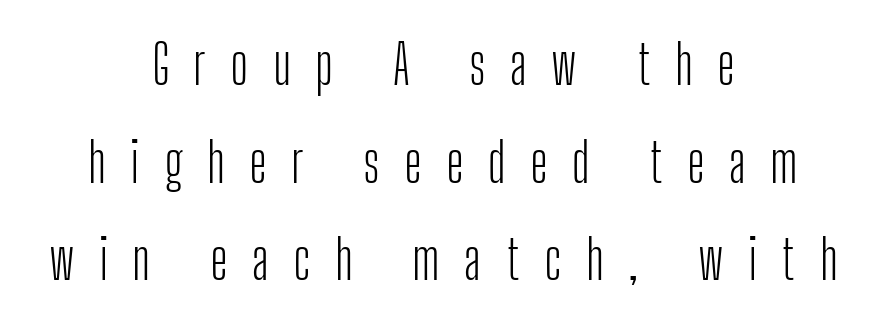
The rendering inserts visible extra space after every character. Character widths vary here, with narrow letters taking less room than wide ones. To sum up the face: it is a sans, with no serifs. The passage shown is not bold in any degree.
